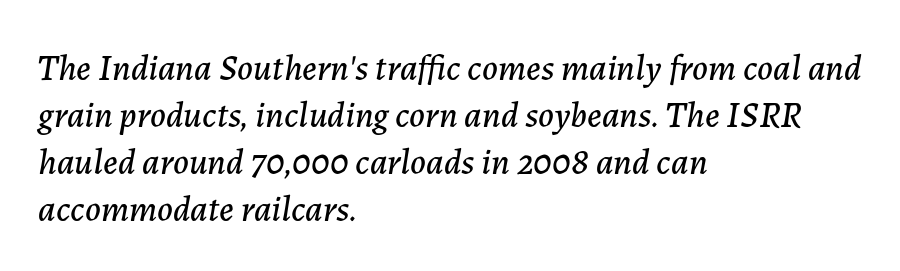
The image shows 36 px text type, italic (leaning right); set left-aligned, normal line spacing (1.31x), normal letter spacing, not underlined; low stroke contrast and a medium x-height.
